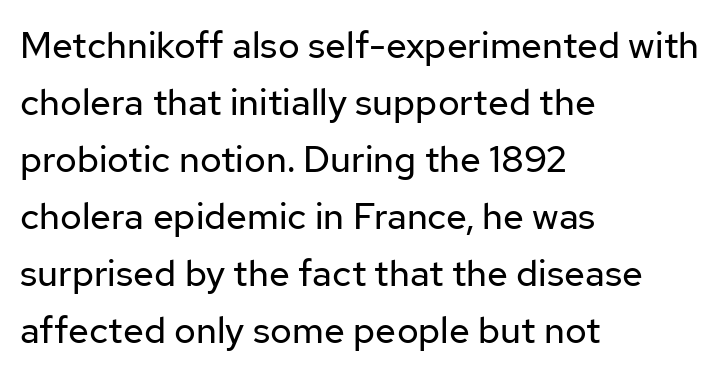
{"serif": "no", "italic": "no", "bold": "no", "weight": "regular", "width": "normal", "stroke_contrast": "low", "x_height": "medium", "monospaced": "no", "underline": "no", "align": "left", "line_spacing": "normal", "line_spacing_ratio": 1.54, "letter_spacing": "normal", "letter_spacing_em": 0.0, "glyph_px": 37}
